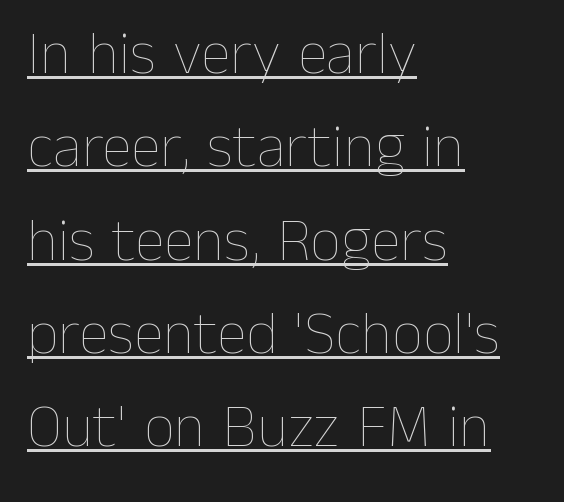
The image shows 61 px thin type, upright; set left-aligned, normal line spacing (1.53x), normal letter spacing, underlined; low stroke contrast and a medium x-height.
